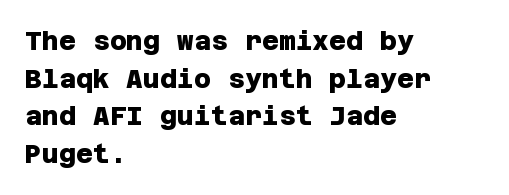
The image shows 26 px bold type; set left-aligned, normal line spacing (1.45x), normal letter spacing, not underlined.
